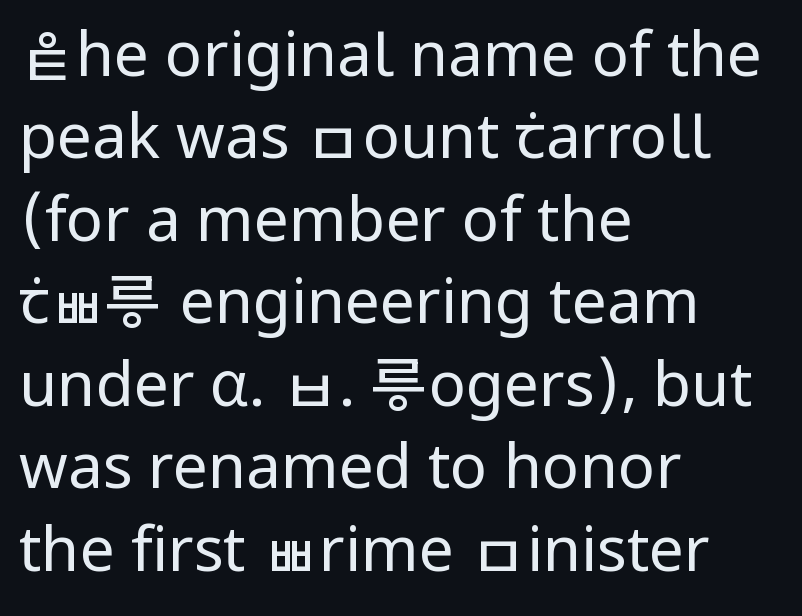
{"serif": "no", "italic": "no", "bold": "no", "weight": "regular", "width": "normal", "stroke_contrast": "low", "x_height": "medium", "monospaced": "no", "underline": "no", "align": "left", "line_spacing": "normal", "line_spacing_ratio": 1.33, "letter_spacing": "normal", "letter_spacing_em": 0.0, "glyph_px": 62}
